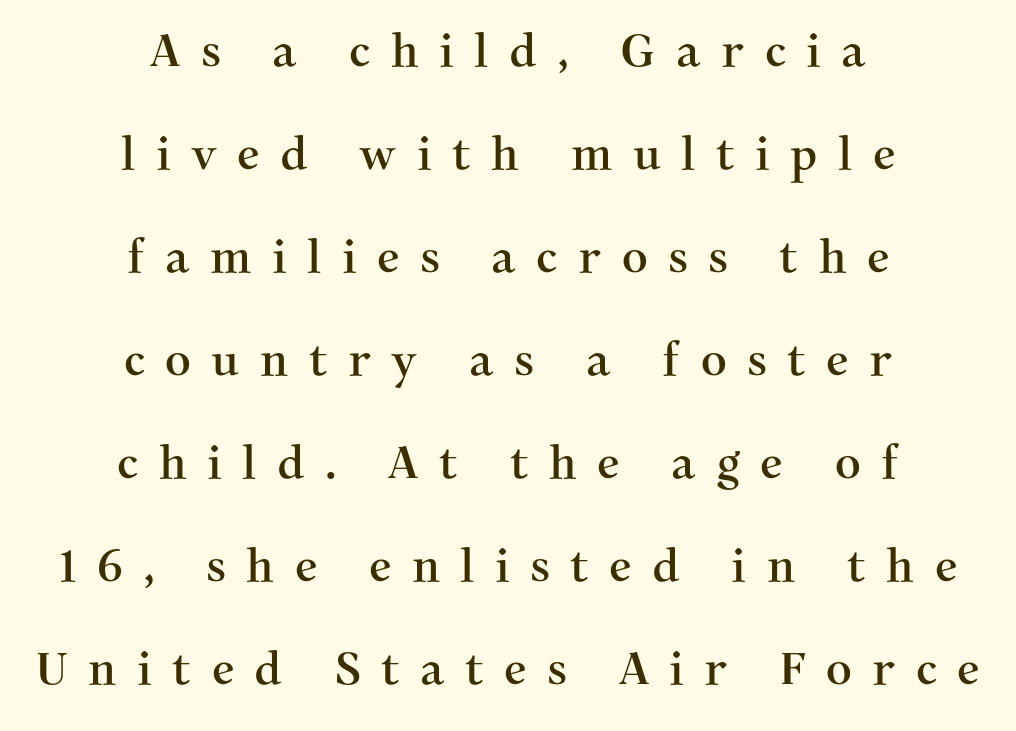
{"serif": "yes", "italic": "no", "width": "normal", "stroke_contrast": "medium", "x_height": "medium", "monospaced": "no", "underline": "no", "align": "center", "line_spacing": "loose", "line_spacing_ratio": 2.29, "letter_spacing": "wide", "letter_spacing_em": 0.45, "glyph_px": 45}
